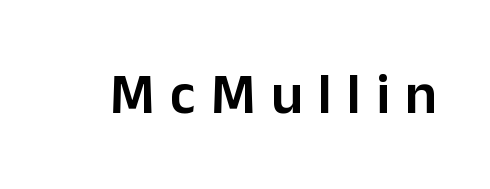
The image shows 58 px semibold sans-serif type, upright; set unusually wide letter spacing (+0.26 em), not underlined; low stroke contrast and a medium x-height.
